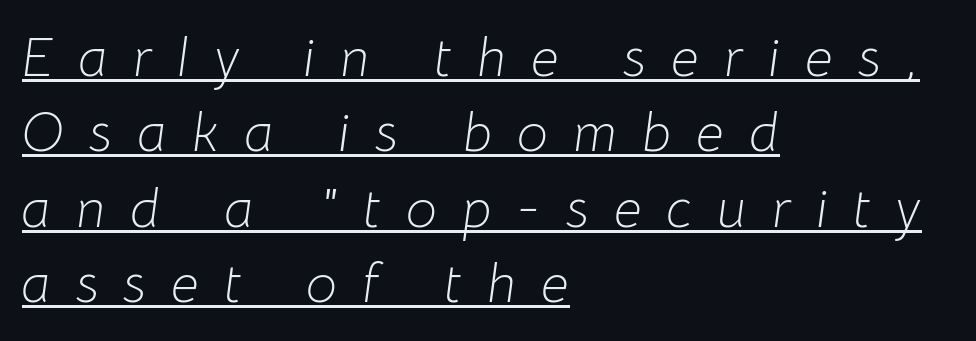
Q: Is the text bold? A: No.
Q: Is the text italic (slanted)? A: Yes, it leans right by about 8 degrees.
Q: Is the text underlined? A: Yes.
Q: How is the paragraph aligned? A: Left-aligned.
Q: Is the spacing between letters normal or unusually wide? A: Unusually wide.
Q: Is the spacing between lines tight, normal or loose? A: Normal.
Q: Width (condensed, normal, or wide)? A: Normal.
Q: Stroke contrast? A: Low.
Q: x-height? A: Medium.
Q: Monospaced? A: No.
